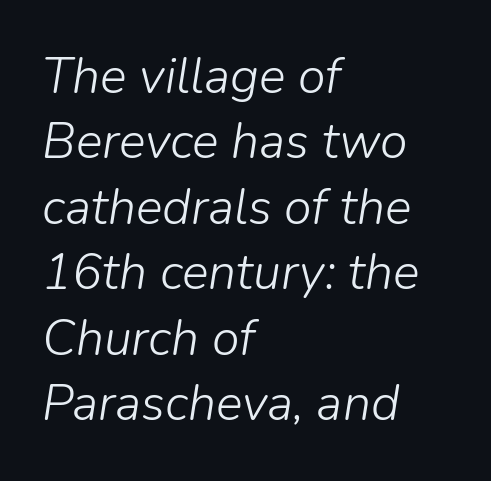
The image shows 50 px light type, italic (leaning right); set left-aligned, normal line spacing (1.31x), normal letter spacing, not underlined; low stroke contrast and a medium x-height.
